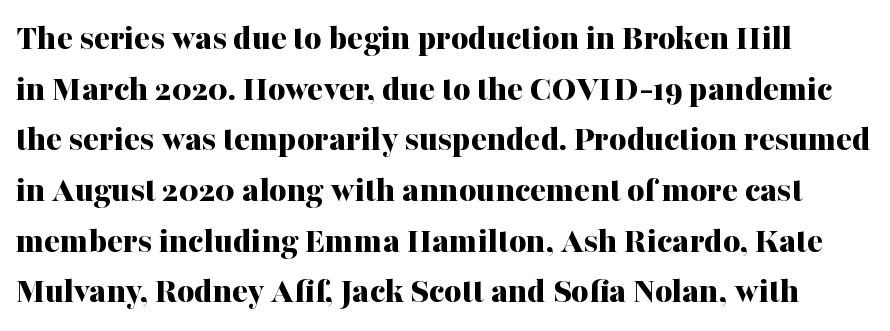
These lines carry a lot of weight — the face is fully bold. Nobody touched the tracking dial on this one. The passage shown is typed in a proportional face where columns would drift. The lines sit at an ordinary, default distance from one another. Letterform terminals end in serifs throughout the passage.
